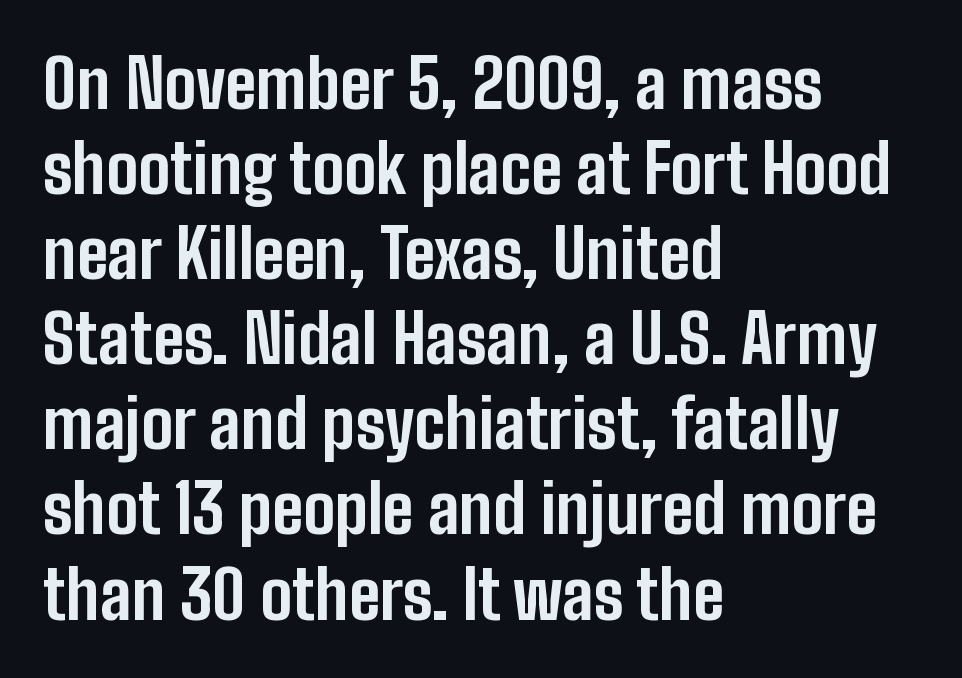
{"serif": "no", "italic": "no", "bold": "yes", "weight": "bold", "width": "condensed", "stroke_contrast": "low", "x_height": "medium", "monospaced": "no", "underline": "no", "align": "left", "line_spacing": "normal", "line_spacing_ratio": 1.27, "letter_spacing": "normal", "letter_spacing_em": 0.0, "glyph_px": 67}
